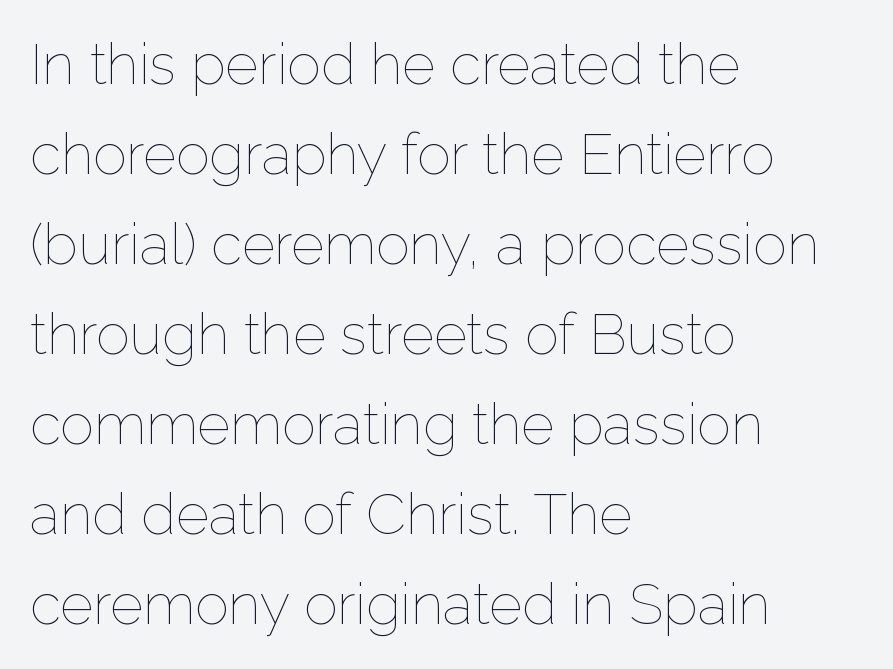
Q: Is the text bold? A: No.
Q: Is the text italic (slanted)? A: No, it is upright.
Q: Is the text underlined? A: No.
Q: How is the paragraph aligned? A: Left-aligned.
Q: Is the spacing between letters normal or unusually wide? A: Normal.
Q: Is the spacing between lines tight, normal or loose? A: Normal.
Q: Width (condensed, normal, or wide)? A: Normal.
Q: Stroke contrast? A: Low.
Q: x-height? A: Medium.
Q: Monospaced? A: No.
